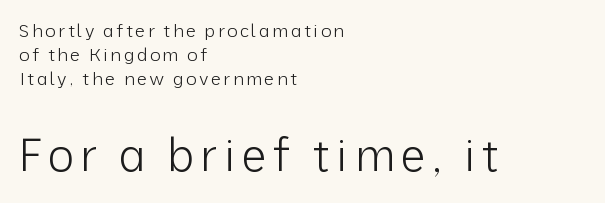
Q: Is the text bold? A: No.
Q: Is the text italic (slanted)? A: No, it is upright.
Q: Is the typeface a serif or a sans-serif typeface? A: Sans-serif.
Q: Is the text underlined? A: No.
Q: How is the paragraph aligned? A: Left-aligned.
Q: Is the spacing between lines tight, normal or loose? A: Normal.
Q: Which block of text is set in a larger size, the first (top) or the second (bottom)? A: The second (bottom) one.
Q: Width (condensed, normal, or wide)? A: Normal.
Q: Stroke contrast? A: Low.
Q: x-height? A: Medium.
Q: Monospaced? A: No.
